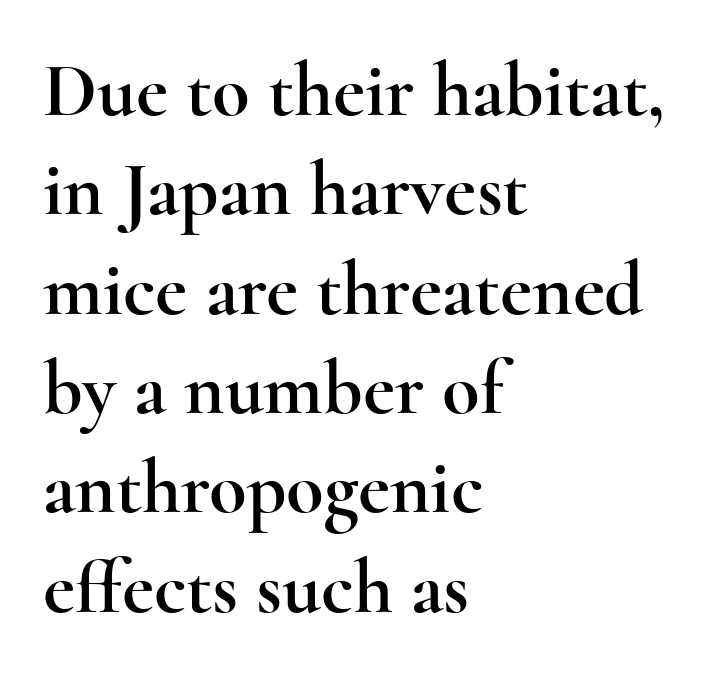
The image shows 77 px wide serif type, upright; set left-aligned, normal line spacing (1.29x), normal letter spacing, not underlined; a small x-height.
